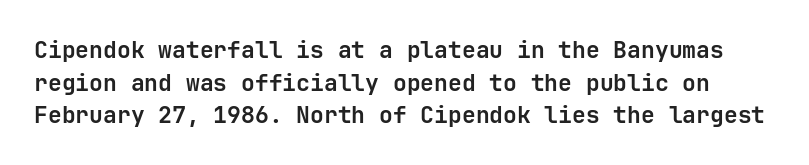
{"italic": "no", "bold": "yes", "underline": "no", "line_spacing": "normal", "line_spacing_ratio": 1.42, "letter_spacing": "normal", "letter_spacing_em": 0.0, "glyph_px": 23}
